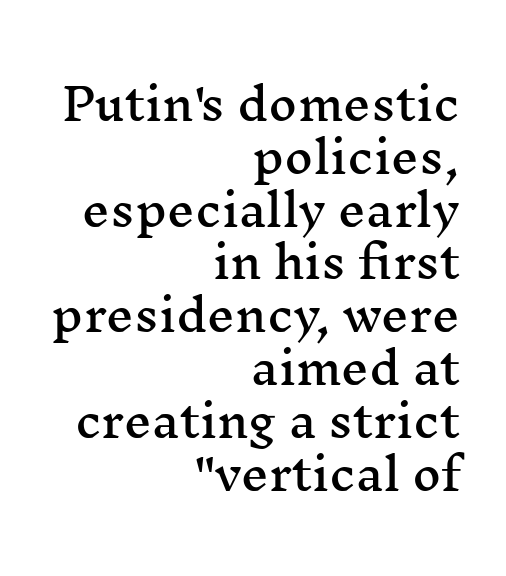
{"serif": "yes", "italic": "no", "width": "wide", "stroke_contrast": "medium", "x_height": "medium", "monospaced": "no", "underline": "no", "align": "right", "line_spacing_ratio": 1.2, "letter_spacing": "normal", "letter_spacing_em": 0.0, "glyph_px": 44}
